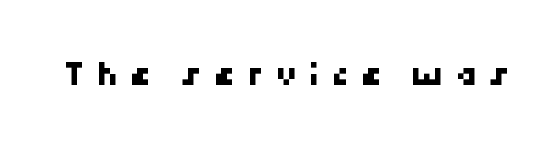
{"serif": "no", "width": "normal", "stroke_contrast": "low", "x_height": "medium", "underline": "no", "letter_spacing": "wide", "letter_spacing_em": 0.33, "glyph_px": 35}
